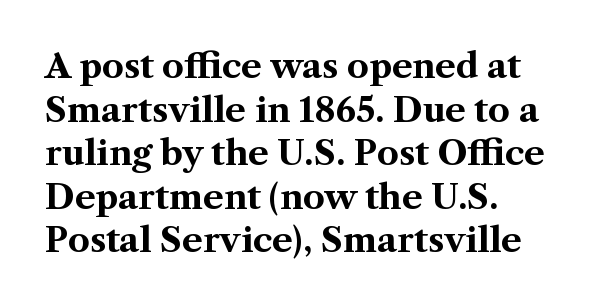
The string is rendered with underlining switched off. In terms of weight, the rendering is a true, heavy bold. All the whitespace from short lines collects on the right. Proportional: the letters do not fall into vertical columns. Ascenders rise straight up at ninety degrees.
